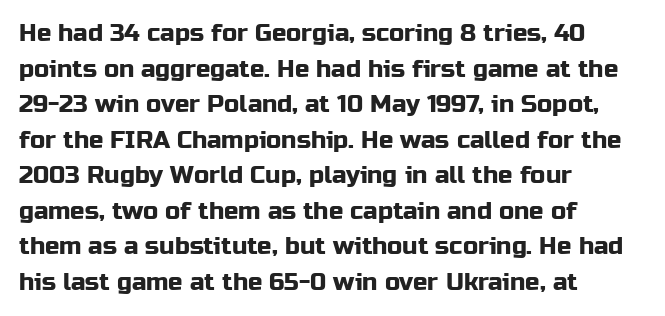
The lettering holds an erect, upright posture throughout. Inter-character spacing is left at the font's built-in metrics. The glyphs are unaccompanied by any horizontal stroke below them. Horizontal alignment here is leftward, the default for most running prose. Is there much room between lines? A standard amount, neither cramped nor airy.
